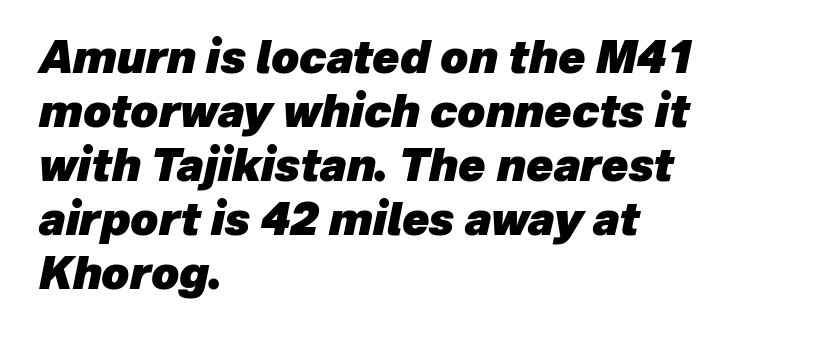
The image shows 44 px heavy type, italic (leaning right); set left-aligned, line spacing 1.23x, normal letter spacing, not underlined; low stroke contrast and a medium x-height.
